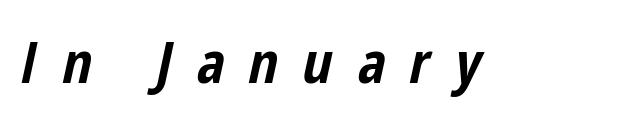
The image shows 58 px bold, condensed type, italic (leaning right); set unusually wide letter spacing (+0.43 em), not underlined; low stroke contrast and a medium x-height.
